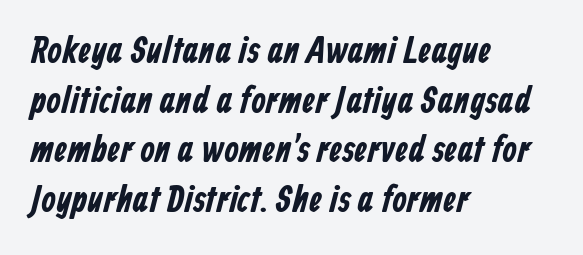
Q: Is the typeface a serif or a sans-serif typeface? A: Sans-serif.
Q: Is the text underlined? A: No.
Q: How is the paragraph aligned? A: Left-aligned.
Q: Is the spacing between letters normal or unusually wide? A: Normal.
Q: Is the spacing between lines tight, normal or loose? A: Normal.
Q: Width (condensed, normal, or wide)? A: Condensed.
Q: Stroke contrast? A: Low.
Q: x-height? A: Medium.
Q: Monospaced? A: No.
